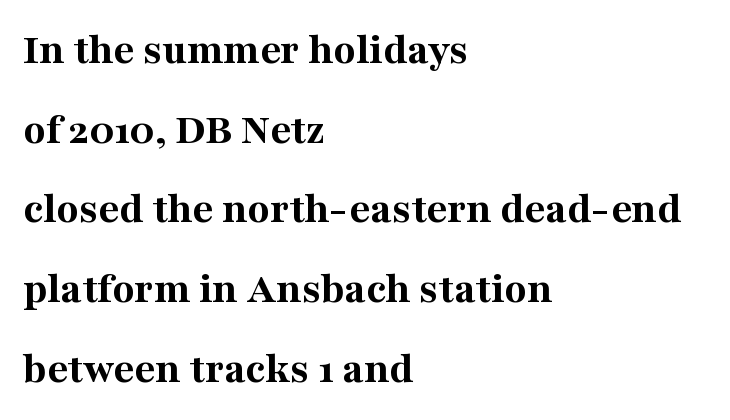
{"serif": "yes", "italic": "no", "bold": "yes", "weight": "bold", "width": "normal", "stroke_contrast": "medium", "x_height": "medium", "monospaced": "no", "underline": "no", "align": "left", "line_spacing_ratio": 1.77, "letter_spacing": "normal", "letter_spacing_em": 0.0, "glyph_px": 45}
